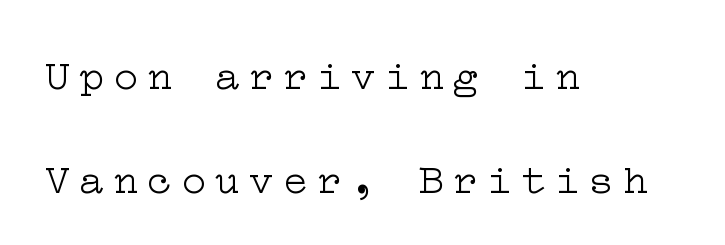
{"serif": "yes", "italic": "no", "bold": "no", "weight": "light", "width": "wide", "stroke_contrast": "low", "x_height": "medium", "underline": "no", "align": "left", "line_spacing": "loose", "line_spacing_ratio": 2.47, "letter_spacing": "wide", "letter_spacing_em": 0.21, "glyph_px": 42}
